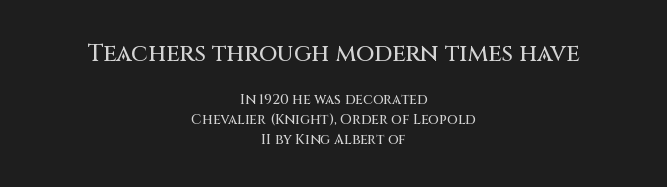
Q: Is the text italic (slanted)? A: No, it is upright.
Q: Is the text underlined? A: No.
Q: How is the paragraph aligned? A: Centered.
Q: Is the spacing between letters normal or unusually wide? A: Normal.
Q: Is the spacing between lines tight, normal or loose? A: Normal.
Q: Which block of text is set in a larger size, the first (top) or the second (bottom)? A: The first (top) one.
